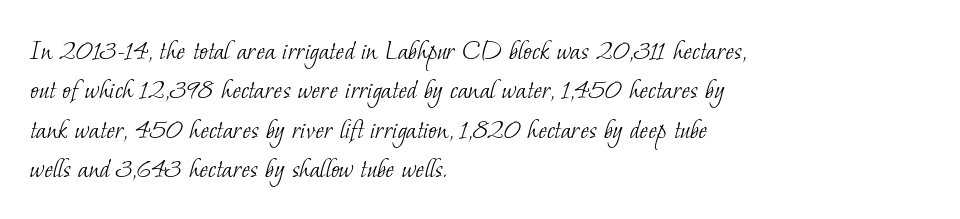
{"serif": "yes", "bold": "no", "weight": "light", "width": "normal", "stroke_contrast": "low", "x_height": "small", "monospaced": "no", "underline": "no", "align": "left", "line_spacing": "normal", "line_spacing_ratio": 1.36, "letter_spacing": "normal", "letter_spacing_em": 0.0, "glyph_px": 29}
